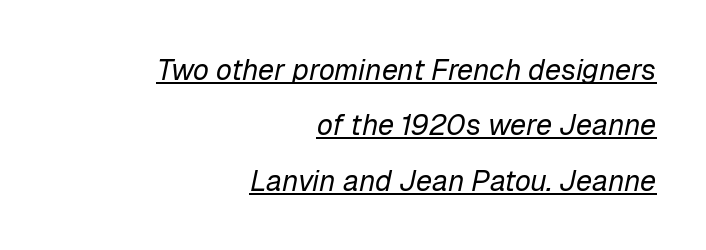
The image shows 29 px regular-weight type, italic (leaning right); set right-aligned, loose line spacing (1.91x), normal letter spacing, underlined; low stroke contrast and a medium x-height.
